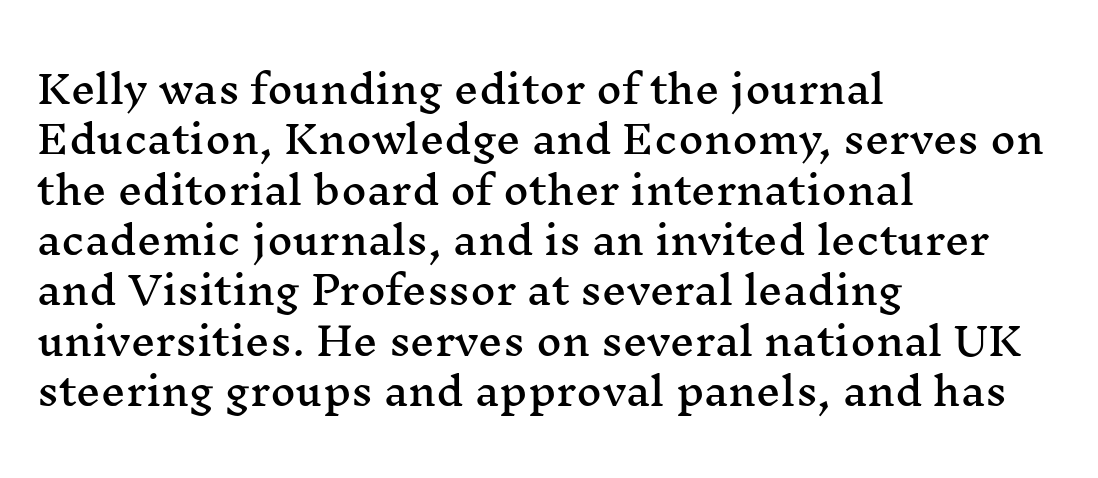
In terms of letterform style, serifs are clearly present. All the whitespace from short lines collects on the right. The rows are spaced the way most documents space them. A roman cut, with each character standing at attention. The tracking reads as untouched default to a designer's eye. The string is rendered with underlining switched off.
